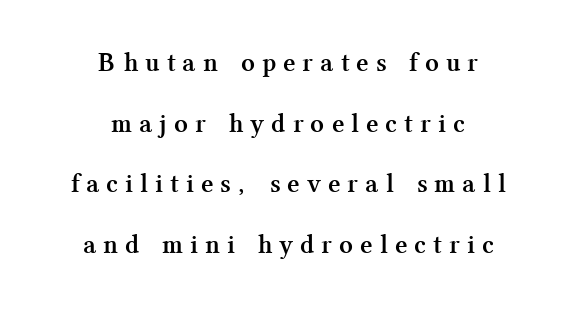
Bold? Absolutely — the strokes are thick and heavy. The face used here is rendered with a markedly widened letterfit. Ordinary non-slanted type is in use. Airy leading.
